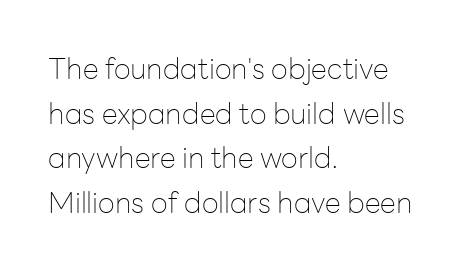
The image shows 29 px thin sans-serif type, upright; set left-aligned, normal line spacing (1.54x), normal letter spacing, not underlined; low stroke contrast and a medium x-height.
